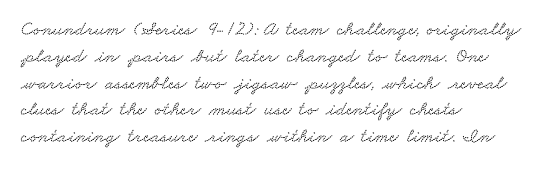
Q: Is the text underlined? A: No.
Q: How is the paragraph aligned? A: Left-aligned.
Q: Is the spacing between letters normal or unusually wide? A: Normal.
Q: Is the spacing between lines tight, normal or loose? A: Normal.
